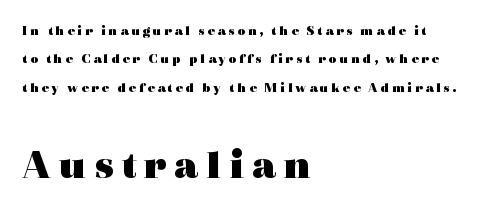
Q: Is the text bold? A: Yes.
Q: Is the text italic (slanted)? A: No, it is upright.
Q: Is the typeface a serif or a sans-serif typeface? A: Serif.
Q: Is the text underlined? A: No.
Q: How is the paragraph aligned? A: Left-aligned.
Q: Is the spacing between lines tight, normal or loose? A: Loose.
Q: Which block of text is set in a larger size, the first (top) or the second (bottom)? A: The second (bottom) one.
Q: Width (condensed, normal, or wide)? A: Wide.
Q: x-height? A: Medium.
Q: Monospaced? A: No.
